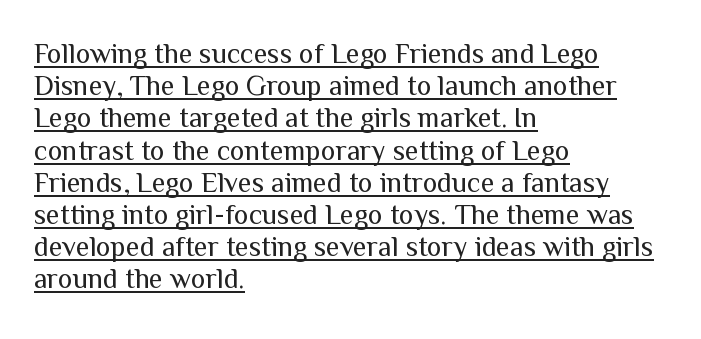
Do the letters lean? They stand straight. Proportional: the letters do not fall into vertical columns. The passage is arranged the way most books set body copy — flush left. Note: no serifs on the glyphs. You could barely slide anything between these rows.
